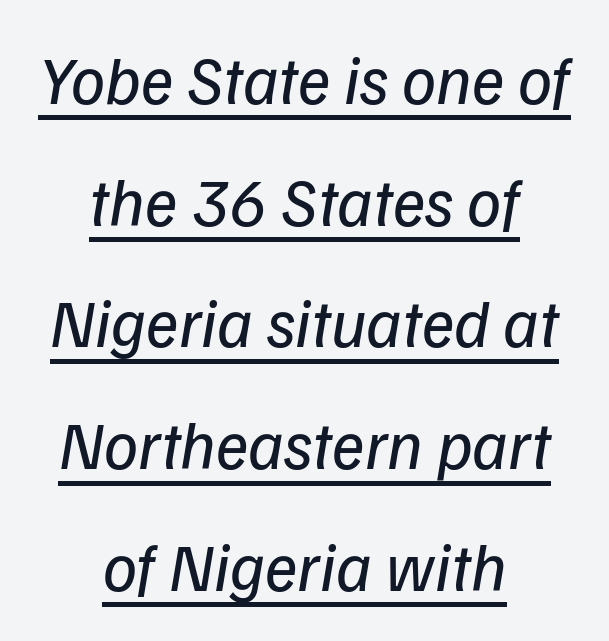
The image shows 68 px regular-weight type, italic (leaning right); set centered, line spacing 1.79x, normal letter spacing, underlined; low stroke contrast and a medium x-height.
